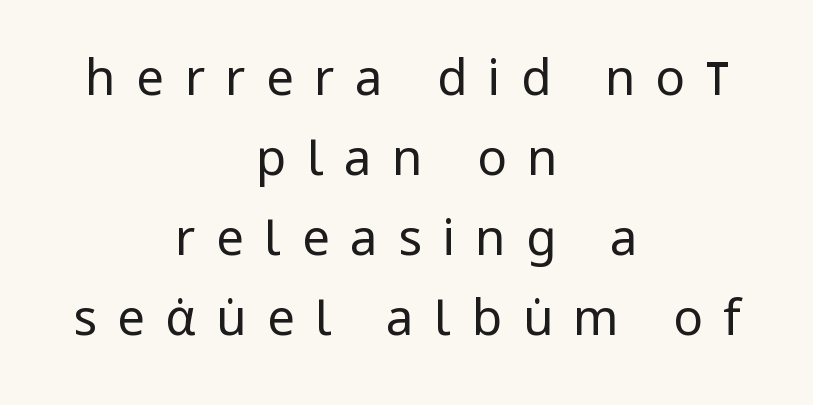
{"serif": "no", "italic": "no", "bold": "no", "weight": "regular", "width": "condensed", "stroke_contrast": "low", "x_height": "large", "monospaced": "no", "underline": "no", "align": "center", "line_spacing": "normal", "line_spacing_ratio": 1.63, "letter_spacing": "wide", "letter_spacing_em": 0.42, "glyph_px": 49}
